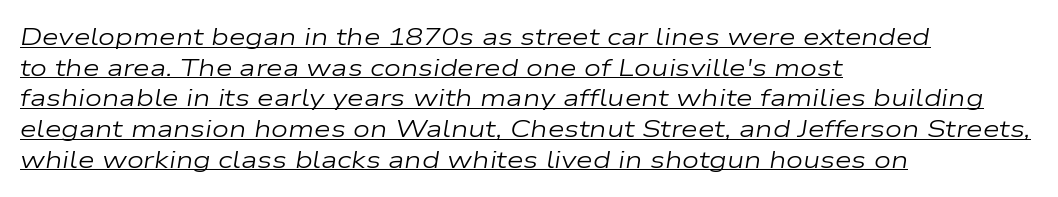
A continuous stroke trails under the words, as in a hyperlink. Stroke thickness stays within the range of a standard reading face or lighter. Observe the lean: these are italic letterforms. Vertically, the passage feels balanced, rows spaced as you'd expect.
